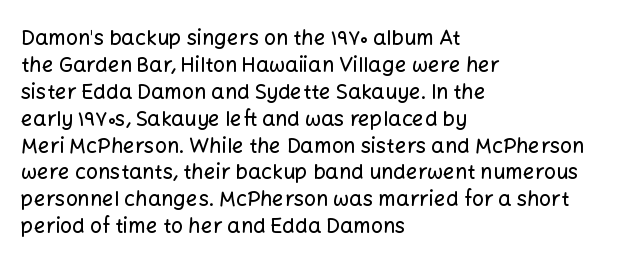
{"italic": "no", "underline": "no", "align": "left", "line_spacing": "normal", "line_spacing_ratio": 1.28, "letter_spacing": "normal", "letter_spacing_em": 0.0, "glyph_px": 21}
